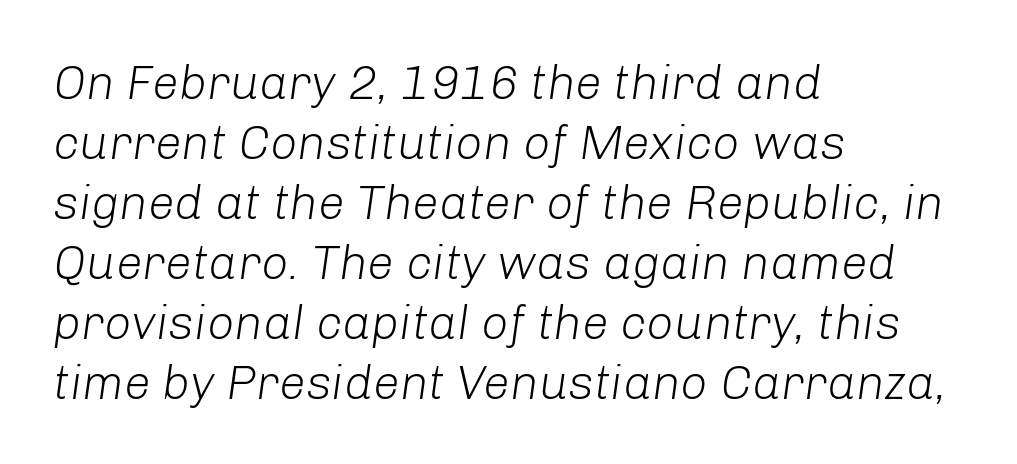
{"italic": "yes", "lean": "right", "slant_degrees": 8, "bold": "no", "weight": "light", "width": "normal", "stroke_contrast": "low", "x_height": "medium", "monospaced": "no", "underline": "no", "align": "left", "line_spacing": "normal", "line_spacing_ratio": 1.25, "letter_spacing": "normal", "letter_spacing_em": 0.0, "glyph_px": 48}
